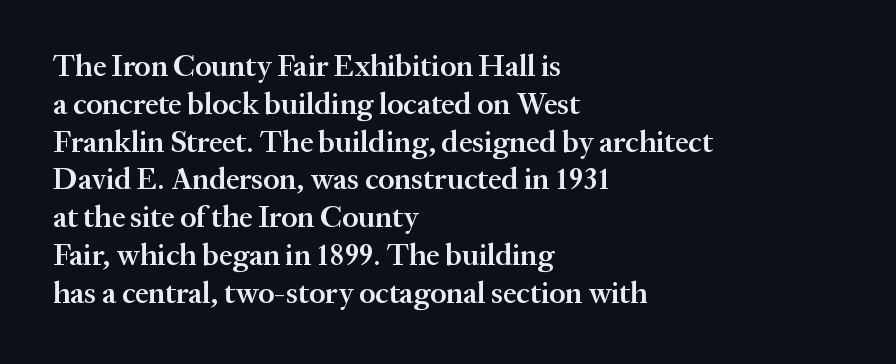
The image shows 30 px semibold serif type, upright; set left-aligned, normal line spacing (1.26x), normal letter spacing, not underlined; medium stroke contrast and a medium x-height.
